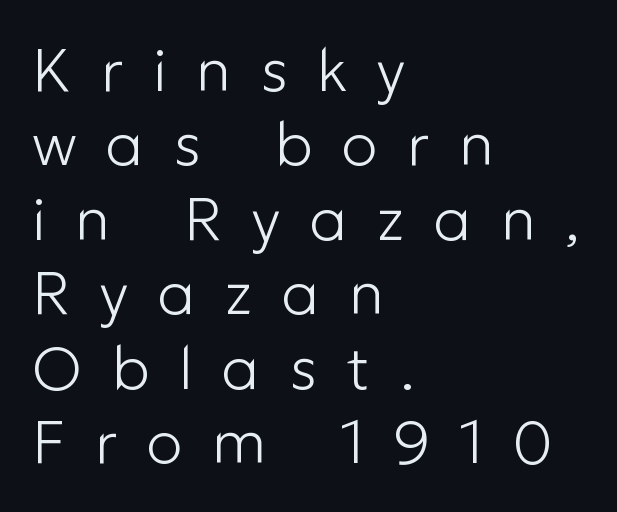
{"serif": "no", "italic": "no", "bold": "no", "weight": "light", "width": "normal", "stroke_contrast": "low", "x_height": "medium", "monospaced": "no", "underline": "no", "align": "left", "line_spacing_ratio": 1.24, "letter_spacing": "wide", "letter_spacing_em": 0.49, "glyph_px": 60}
